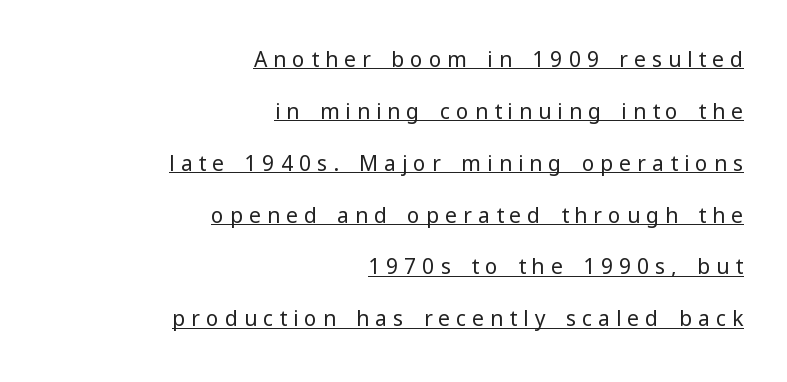
{"italic": "no", "bold": "no", "underline": "yes", "align": "right", "line_spacing": "loose", "line_spacing_ratio": 2.47, "letter_spacing": "wide", "letter_spacing_em": 0.29, "glyph_px": 21}
